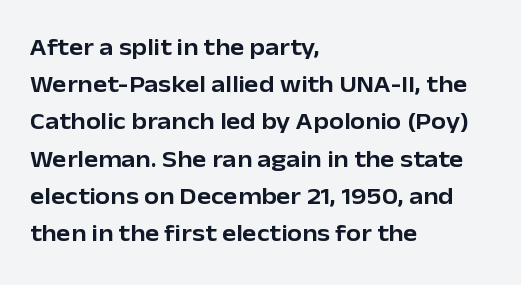
The image shows 24 px text type, upright; set left-aligned, normal line spacing (1.55x), normal letter spacing, not underlined.
